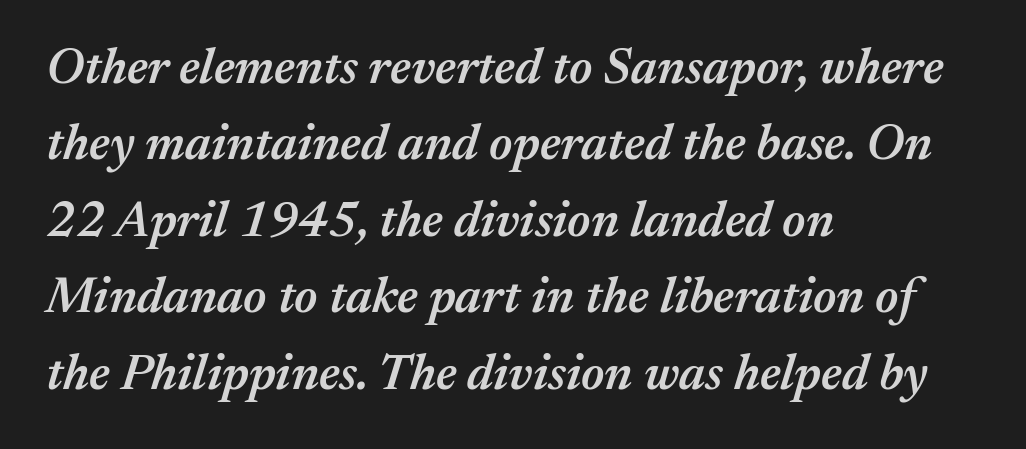
Q: Is the text bold? A: Semi-bold.
Q: Is the text italic (slanted)? A: Yes, it leans right by about 17 degrees.
Q: Is the text underlined? A: No.
Q: How is the paragraph aligned? A: Left-aligned.
Q: Is the spacing between letters normal or unusually wide? A: Normal.
Q: Is the spacing between lines tight, normal or loose? A: Normal.
Q: Width (condensed, normal, or wide)? A: Normal.
Q: Stroke contrast? A: Medium.
Q: x-height? A: Medium.
Q: Monospaced? A: No.
